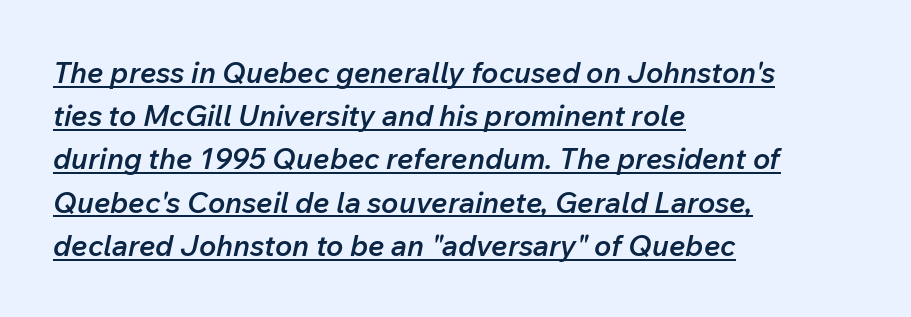
{"italic": "yes", "lean": "right", "slant_degrees": 12, "bold": "semi", "weight": "semibold", "width": "normal", "stroke_contrast": "low", "x_height": "medium", "monospaced": "no", "underline": "yes", "align": "left", "line_spacing": "normal", "line_spacing_ratio": 1.49, "letter_spacing": "normal", "letter_spacing_em": 0.0, "glyph_px": 29}
